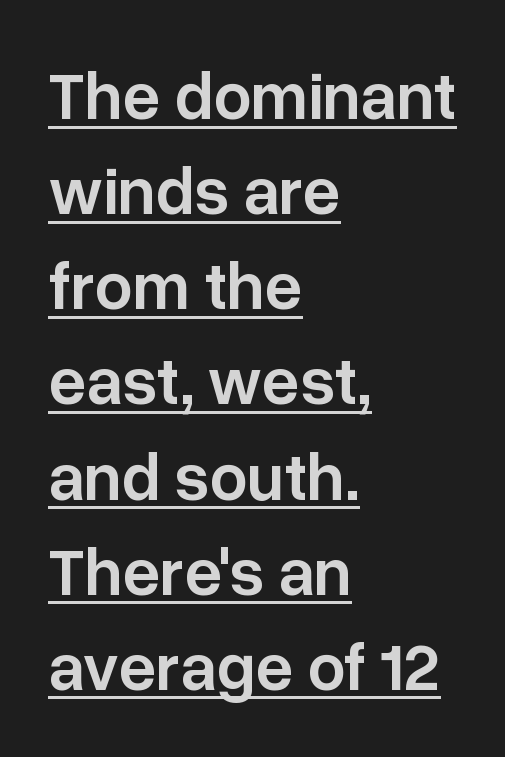
Bold? Not quite — semibold, heavier than regular but stopping short. Honestly, the underline is the first thing you notice here. Type style note: lacks serifs. This sample has the flowing, uneven cadence of proportional lettering. Words appear dense and cohesive because spacing is normal.
